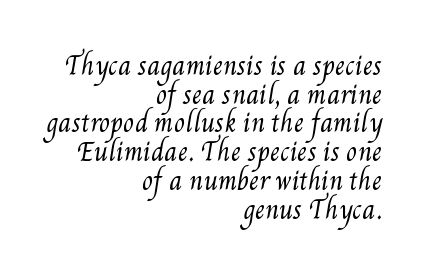
The image shows 25 px text type; set right-aligned, tight line spacing (1.15x), normal letter spacing, not underlined.
